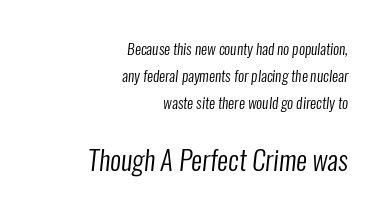
If you drew a ruler down the right edge, every line would touch it. Students, note that the glyphs here touch the page at normal intervals. The passage shown begins with its smaller block and ends with its larger one. The gap between lines stays unmarked. The weight would be labelled regular, book, light, or lighter still.
